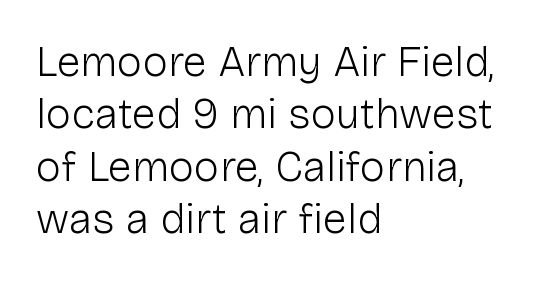
The image shows 43 px light sans-serif type, upright; set left-aligned, line spacing 1.22x, normal letter spacing, not underlined; low stroke contrast and a medium x-height.
